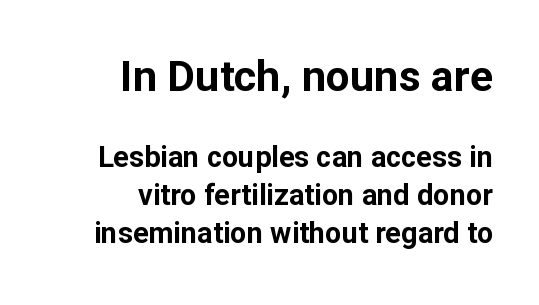
The lettering stays uniformly vertical, giving the passage a roman look. These lines carry a lot of weight — the face is fully bold. The baseline area is clear. This sample has the flowing, uneven cadence of proportional lettering. The letters sit at their default tracking, neither squeezed nor spread.
